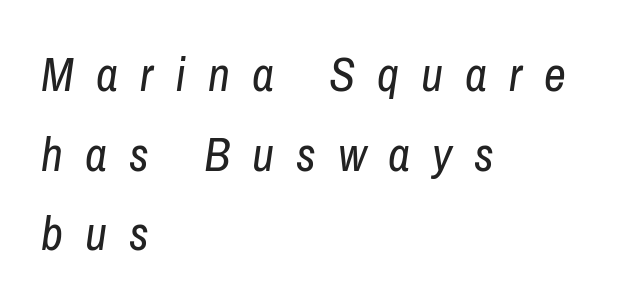
{"italic": "yes", "lean": "right", "slant_degrees": 8, "bold": "no", "weight": "regular", "width": "condensed", "stroke_contrast": "low", "x_height": "medium", "monospaced": "no", "underline": "no", "align": "left", "line_spacing": "normal", "line_spacing_ratio": 1.66, "letter_spacing": "wide", "letter_spacing_em": 0.46, "glyph_px": 48}
